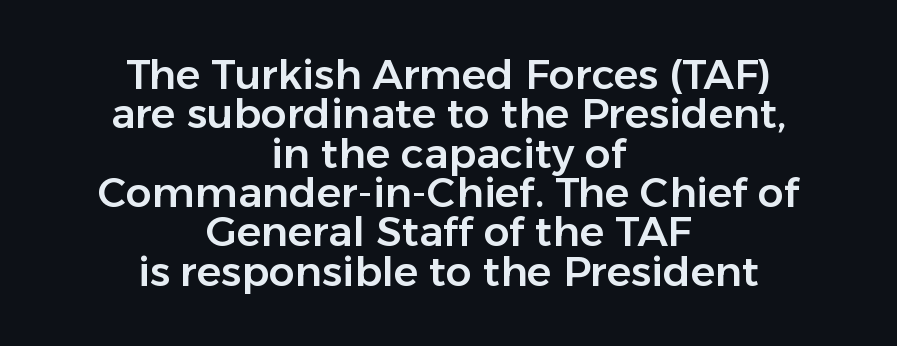
The image shows 41 px sans-serif type, upright; set centered, tight line spacing (0.96x), normal letter spacing, not underlined; low stroke contrast and a medium x-height.
